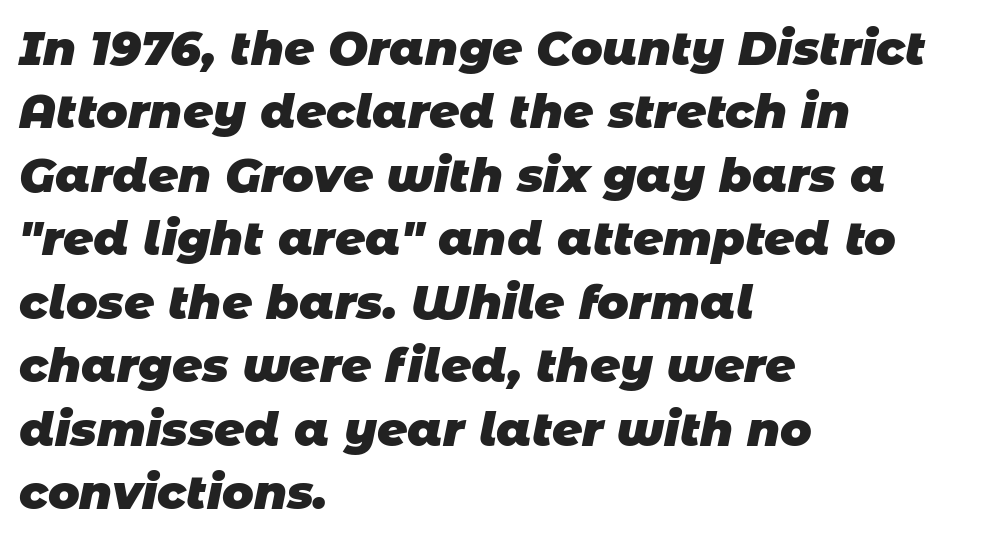
The passage shown stacks its lines at a standard gap. Font category for this specimen: sans-serif. The letters advance in unequal steps, a hallmark of proportional type. Heavy-handed strokes throughout: this text is bold. This rendering leaves character spacing at its baseline value.
